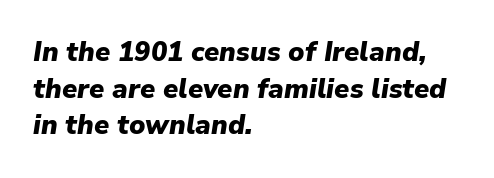
Q: Is the text bold? A: Yes.
Q: Is the text italic (slanted)? A: Yes, it leans right by about 9 degrees.
Q: Is the text underlined? A: No.
Q: How is the paragraph aligned? A: Left-aligned.
Q: Is the spacing between letters normal or unusually wide? A: Normal.
Q: Is the spacing between lines tight, normal or loose? A: Normal.
